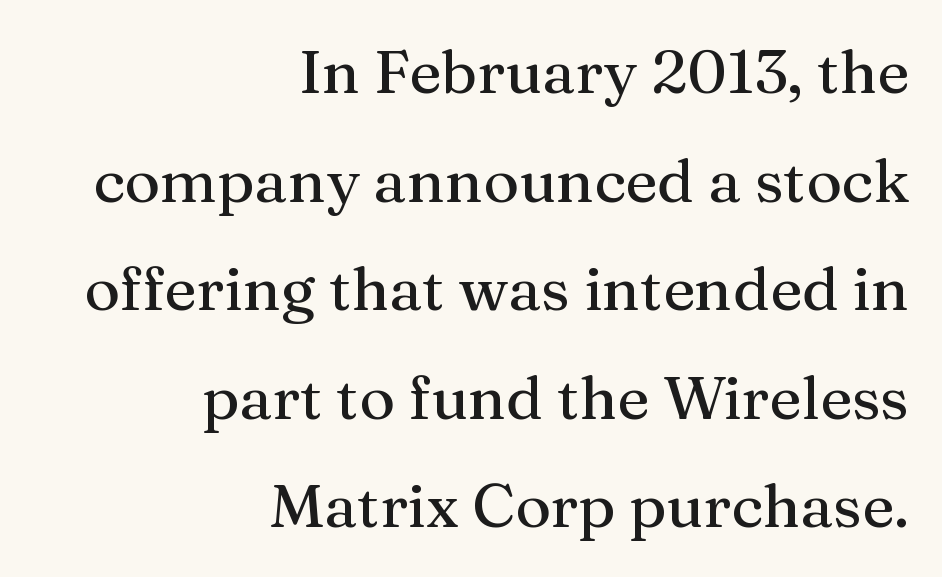
This is roman type, the default non-slanted kind. Look at the tracking — it's just the regular setting, nothing added. Here the designer chose a conventional face with non-uniform glyph widths. The letters carry serifs — small finishing strokes at the ends of their stems. Compared with a flush-left layout, this one pins lines to the opposite, right side.
